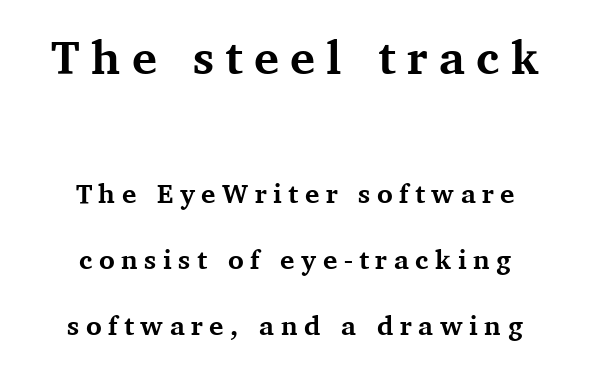
{"serif": "yes", "italic": "no", "bold": "yes", "weight": "bold", "width": "normal", "stroke_contrast": "medium", "x_height": "medium", "monospaced": "no", "underline": "no", "align": "center", "line_spacing": "loose", "line_spacing_ratio": 2.45, "letter_spacing": "wide", "letter_spacing_em": 0.24, "larger_block": "first", "size_ratio": 1.74, "glyph_px": 47}
